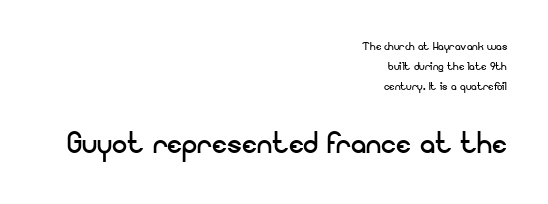
Q: Is the text bold? A: No.
Q: Is the text italic (slanted)? A: No, it is upright.
Q: Is the typeface a serif or a sans-serif typeface? A: Sans-serif.
Q: Is the text underlined? A: No.
Q: How is the paragraph aligned? A: Right-aligned.
Q: Is the spacing between letters normal or unusually wide? A: Normal.
Q: Is the spacing between lines tight, normal or loose? A: Normal.
Q: Which block of text is set in a larger size, the first (top) or the second (bottom)? A: The second (bottom) one.
Q: Width (condensed, normal, or wide)? A: Normal.
Q: Stroke contrast? A: Low.
Q: x-height? A: Small.
Q: Monospaced? A: No.
